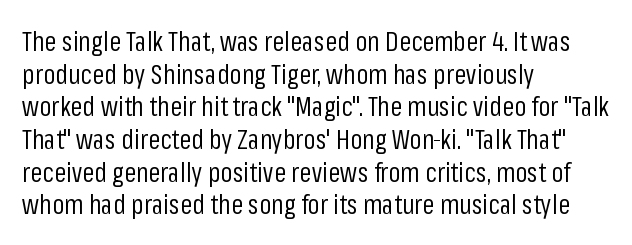
What stands out about the letter spacing? Nothing — it is the standard amount. This is not heavy type; no bold has been used. Just letters on the line, the space beneath them empty. Notice how the stems are strictly vertical — no italics here. This rendering uses left alignment, leaving the right contour irregular.
